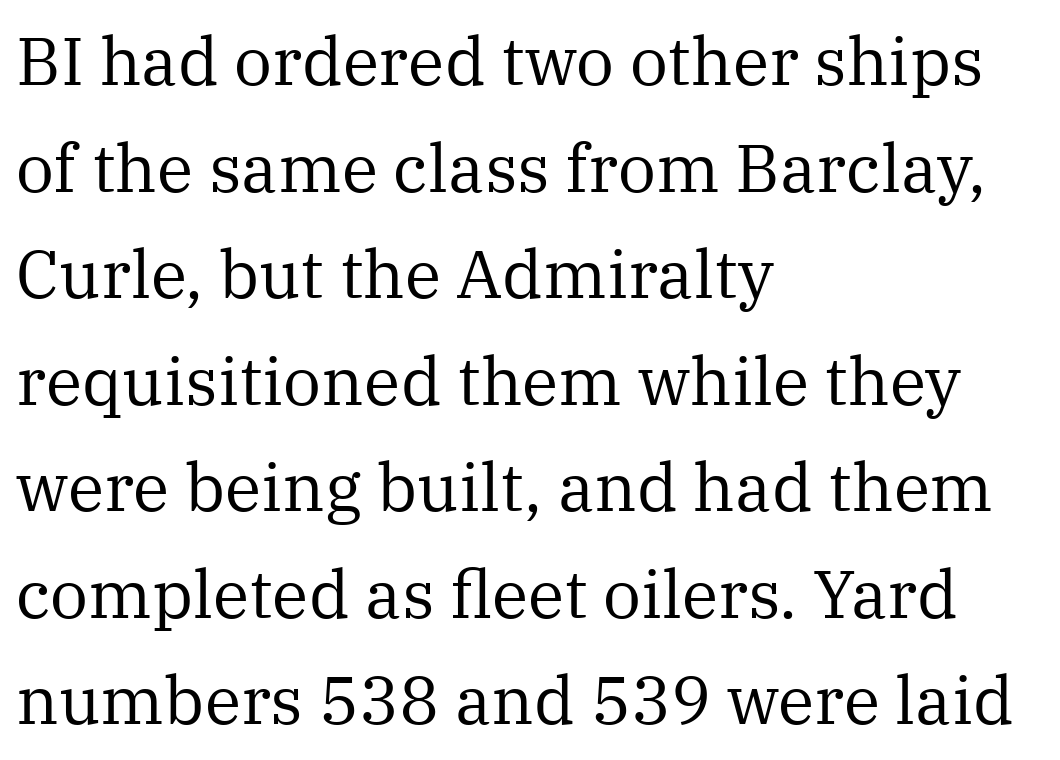
The image shows 67 px regular-weight serif type, upright; set left-aligned, normal line spacing (1.59x), normal letter spacing, not underlined; medium stroke contrast and a medium x-height.
